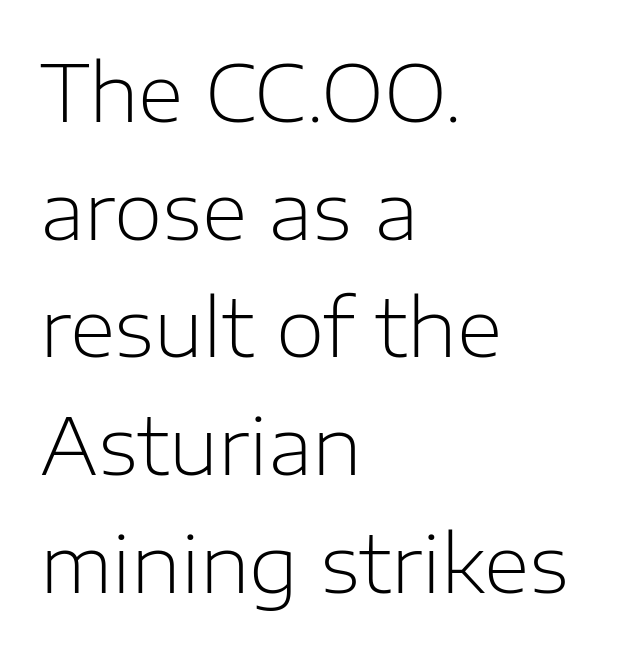
The image shows 79 px light sans-serif type, upright; set left-aligned, normal line spacing (1.49x), normal letter spacing, not underlined; low stroke contrast and a medium x-height.
